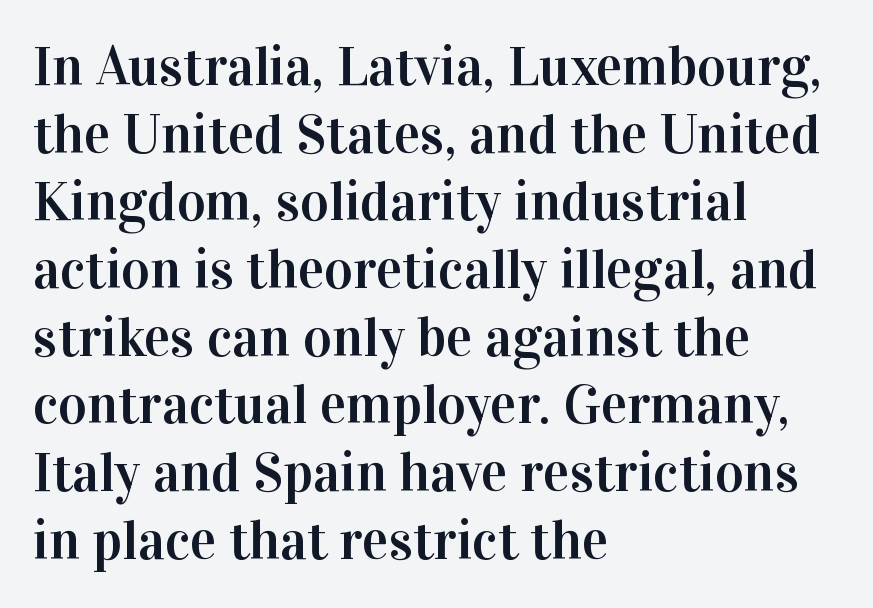
{"serif": "yes", "italic": "no", "width": "normal", "stroke_contrast": "high", "x_height": "medium", "monospaced": "no", "underline": "no", "align": "left", "line_spacing_ratio": 1.23, "letter_spacing": "normal", "letter_spacing_em": 0.0, "glyph_px": 55}
